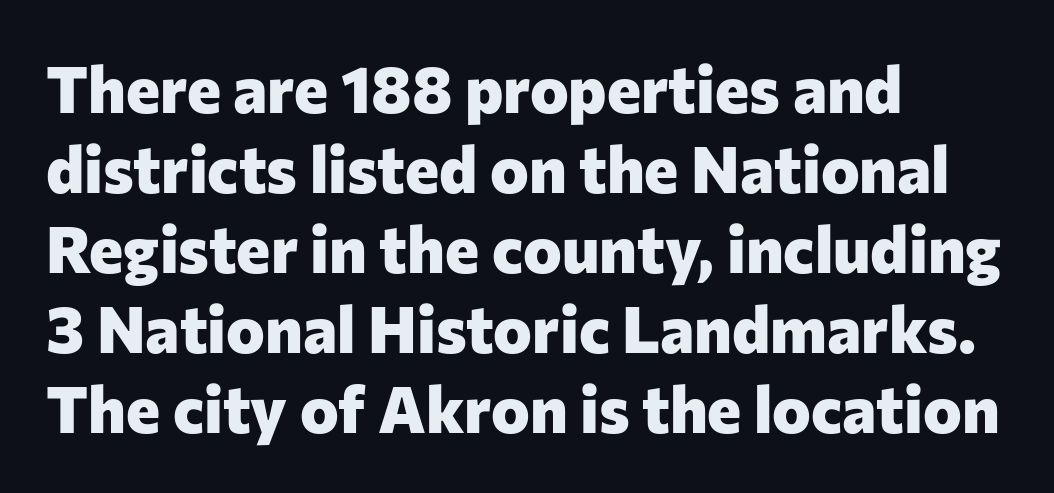
Q: Is the text bold? A: Yes.
Q: Is the text italic (slanted)? A: No, it is upright.
Q: Is the typeface a serif or a sans-serif typeface? A: Sans-serif.
Q: Is the text underlined? A: No.
Q: How is the paragraph aligned? A: Left-aligned.
Q: Is the spacing between letters normal or unusually wide? A: Normal.
Q: Width (condensed, normal, or wide)? A: Normal.
Q: Stroke contrast? A: Low.
Q: x-height? A: Medium.
Q: Monospaced? A: No.
